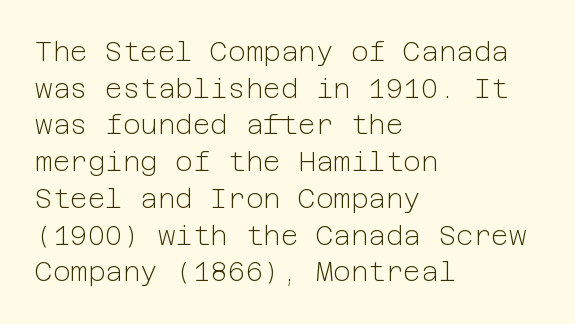
{"italic": "no", "bold": "no", "underline": "no", "align": "left", "line_spacing": "normal", "line_spacing_ratio": 1.36, "letter_spacing": "normal", "letter_spacing_em": 0.0, "glyph_px": 27}
